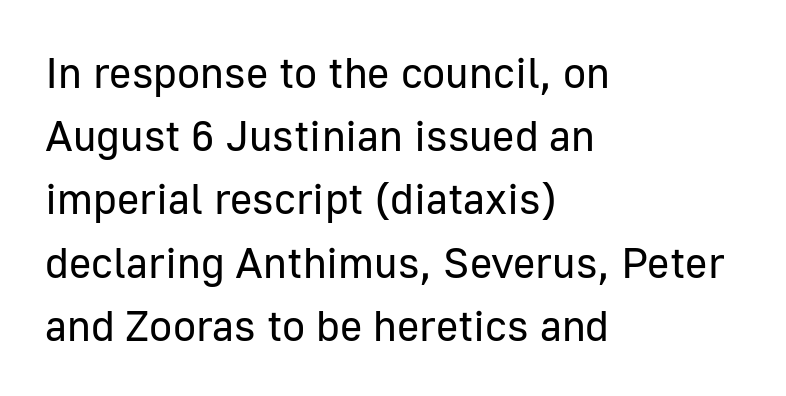
The image shows 43 px regular-weight sans-serif type, upright; set left-aligned, normal line spacing (1.47x), normal letter spacing, not underlined; low stroke contrast and a medium x-height.
